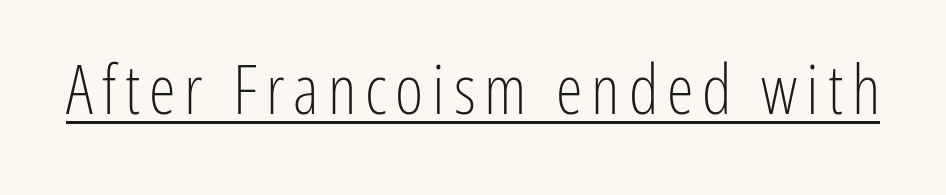
{"serif": "no", "italic": "no", "bold": "no", "weight": "light", "width": "condensed", "stroke_contrast": "low", "x_height": "medium", "monospaced": "no", "underline": "yes", "glyph_px": 68}
